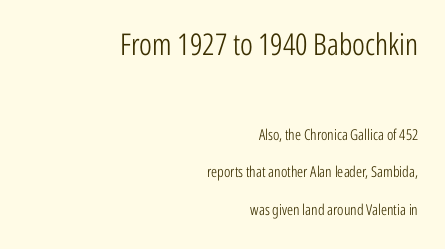
{"serif": "no", "italic": "no", "bold": "no", "weight": "light", "width": "condensed", "stroke_contrast": "low", "x_height": "medium", "monospaced": "no", "underline": "no", "align": "right", "line_spacing": "loose", "line_spacing_ratio": 2.5, "letter_spacing": "normal", "letter_spacing_em": 0.0, "larger_block": "first", "size_ratio": 2.0, "glyph_px": 30}
